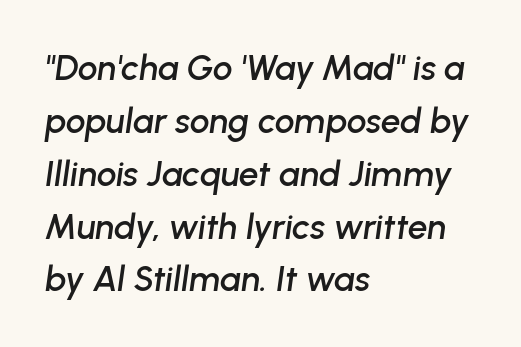
Think of a printed novel: that variable character pitch is what you see here. You can tell it's italic because the verticals aren't actually vertical. All the whitespace from short lines collects on the right. Tracking value appears to be zero — textbook default spacing.
